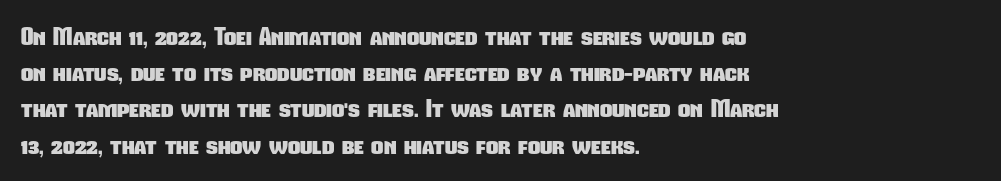
In terms of weight, the rendering is a true, heavy bold. Horizontal alignment here is leftward, the default for most running prose. Baseline-to-baseline distance is the conventional proportion of letter height. These lines keep a tight, regular rhythm from letter to letter. Quick note: underline off.
